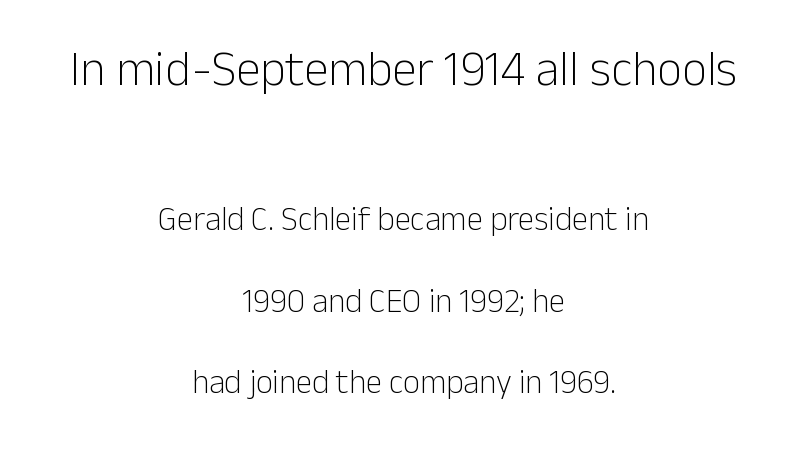
The image shows 49 px light sans-serif type, upright; set centered, loose line spacing (2.48x), normal letter spacing, not underlined; the first (top) block is 1.48x larger; low stroke contrast and a medium x-height.
